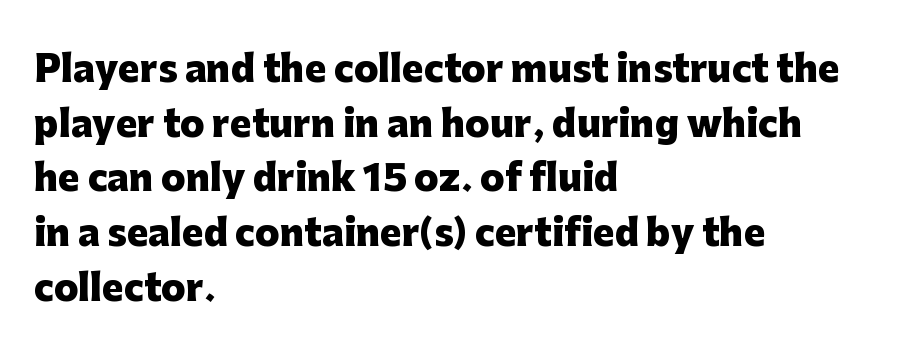
Compared with typical body copy, the letter spacing here is the same. Descender tails drop into unmarked territory. Each letter keeps its own natural width here, so spacing adapts to shape. Every stem runs plumb, perpendicular to the baseline. The leading is moderate, giving the passage an even texture. Its strokes are broad and dark, the hallmark of bold type.
